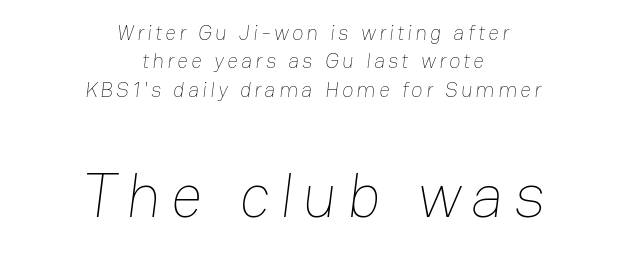
{"bold": "no", "weight": "thin", "width": "normal", "stroke_contrast": "low", "x_height": "medium", "monospaced": "no", "underline": "no", "align": "center", "line_spacing": "normal", "line_spacing_ratio": 1.35, "larger_block": "second", "size_ratio": 3.0, "glyph_px": 63}
